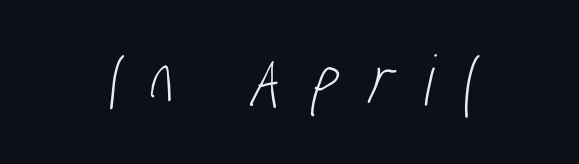
{"serif": "no", "bold": "no", "weight": "light", "width": "condensed", "stroke_contrast": "low", "x_height": "large", "monospaced": "no", "underline": "no", "letter_spacing": "wide", "letter_spacing_em": 0.45, "glyph_px": 69}
